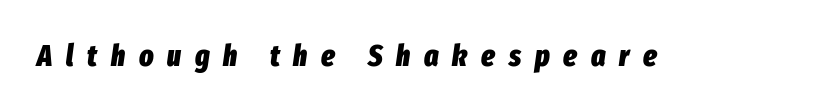
A bare baseline throughout the passage. Look at the tracking — it's clearly loosened, letters drifting apart. Quick note: italic. Weight: bold.
